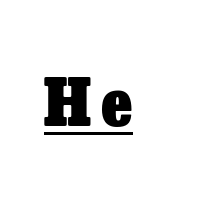
{"italic": "no", "bold": "yes", "weight": "heavy", "width": "normal", "stroke_contrast": "low", "x_height": "medium", "monospaced": "no", "underline": "yes", "glyph_px": 65}
